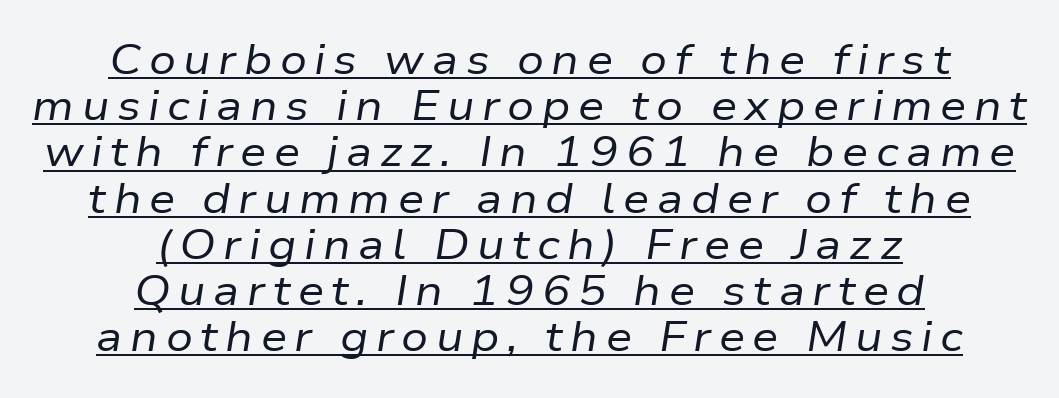
{"italic": "yes", "lean": "right", "slant_degrees": 9, "bold": "no", "weight": "regular", "width": "normal", "stroke_contrast": "low", "x_height": "medium", "monospaced": "no", "underline": "yes", "align": "center", "line_spacing": "tight", "line_spacing_ratio": 1.1, "glyph_px": 42}
